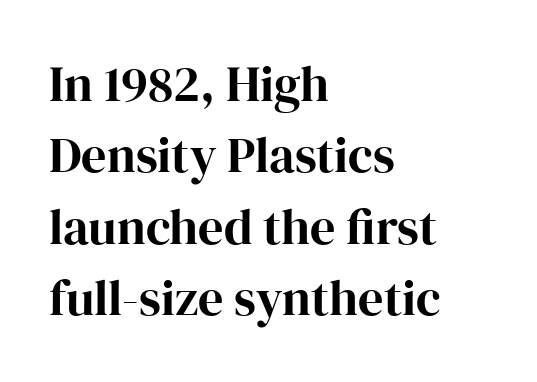
{"serif": "yes", "italic": "no", "width": "normal", "stroke_contrast": "high", "x_height": "medium", "monospaced": "no", "underline": "no", "align": "left", "line_spacing": "normal", "line_spacing_ratio": 1.43, "letter_spacing": "normal", "letter_spacing_em": 0.0, "glyph_px": 50}
